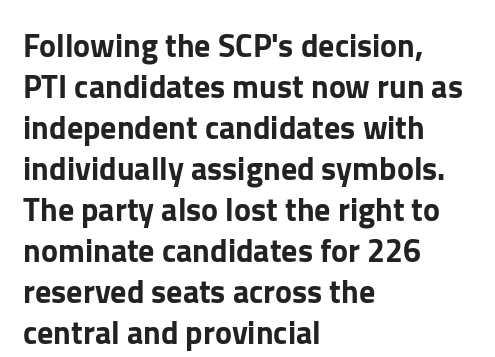
Reading down the block, your eye returns to a fixed left position each line. The rendering shows plain stroke endings on the letterforms — a sans-serif design. The passage shown is typed in a proportional face where columns would drift. It's the straight-up-and-down kind of type.
